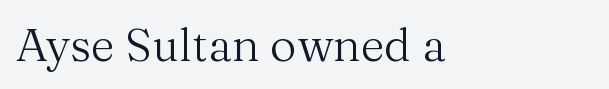
Does the lettering tilt? It doesn't — this is upright. Typeset ragged right — the left edge is the straight one. Stem width sits at or under what a default text font uses. Letters rest on an invisible, unmarked baseline. You can tell from the footed stems that serif type was used.
